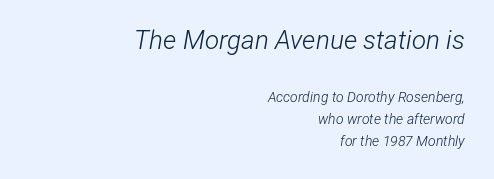
Q: Is the text bold? A: No.
Q: Is the text italic (slanted)? A: Yes, it leans right by about 12 degrees.
Q: Is the text underlined? A: No.
Q: How is the paragraph aligned? A: Right-aligned.
Q: Is the spacing between letters normal or unusually wide? A: Normal.
Q: Is the spacing between lines tight, normal or loose? A: Normal.
Q: Which block of text is set in a larger size, the first (top) or the second (bottom)? A: The first (top) one.
